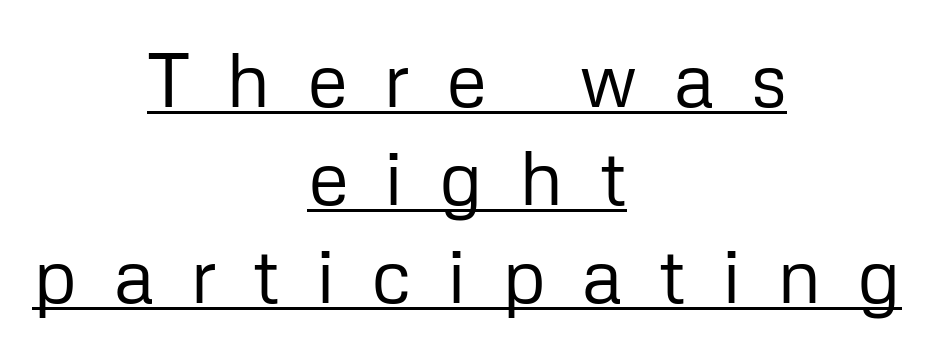
The image shows 76 px regular-weight sans-serif type, upright; set centered, normal line spacing (1.29x), unusually wide letter spacing (+0.47 em), underlined; low stroke contrast and a medium x-height.
